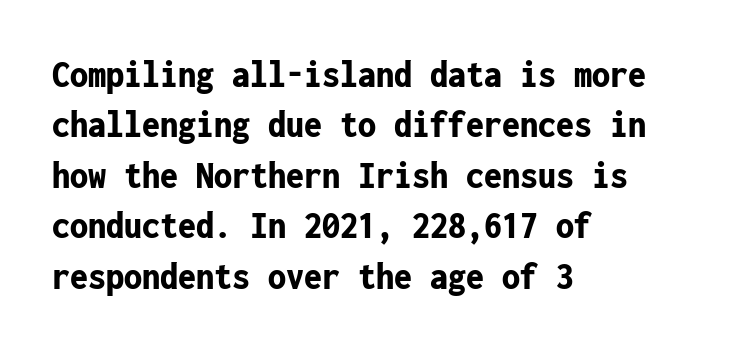
{"serif": "no", "italic": "no", "bold": "yes", "weight": "bold", "width": "condensed", "stroke_contrast": "low", "x_height": "medium", "monospaced": "yes", "underline": "no", "align": "left", "line_spacing": "normal", "line_spacing_ratio": 1.26, "letter_spacing": "normal", "letter_spacing_em": 0.0, "glyph_px": 40}
